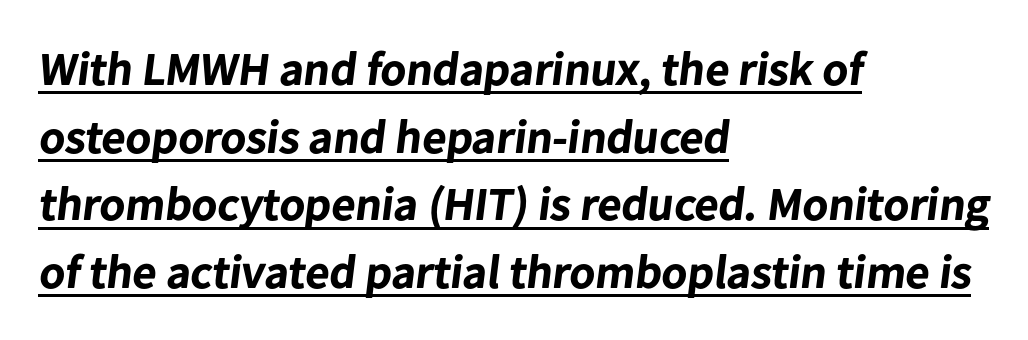
{"serif": "no", "bold": "yes", "weight": "bold", "width": "normal", "stroke_contrast": "low", "x_height": "medium", "monospaced": "no", "underline": "yes", "align": "left", "line_spacing": "normal", "line_spacing_ratio": 1.44, "letter_spacing": "normal", "letter_spacing_em": 0.0, "glyph_px": 47}
